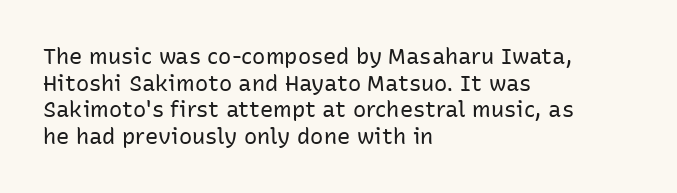
{"italic": "no", "bold": "no", "underline": "no", "align": "left", "line_spacing_ratio": 1.21, "letter_spacing": "normal", "letter_spacing_em": 0.0, "glyph_px": 22}
